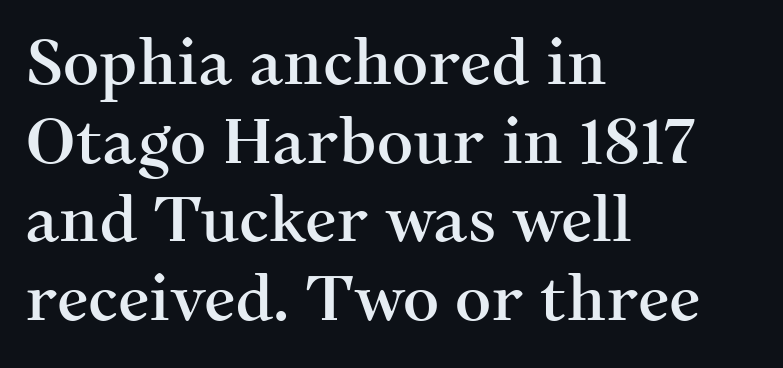
Reading down the block, your eye returns to a fixed left position each line. Does the lettering tilt? It doesn't — this is upright. The font family rendered here belongs to the serif group. Reading down the column, the eye jumps a familiar distance to each next line. Each letter keeps its own natural width here, so spacing adapts to shape. Has an underline been added? It has not.
